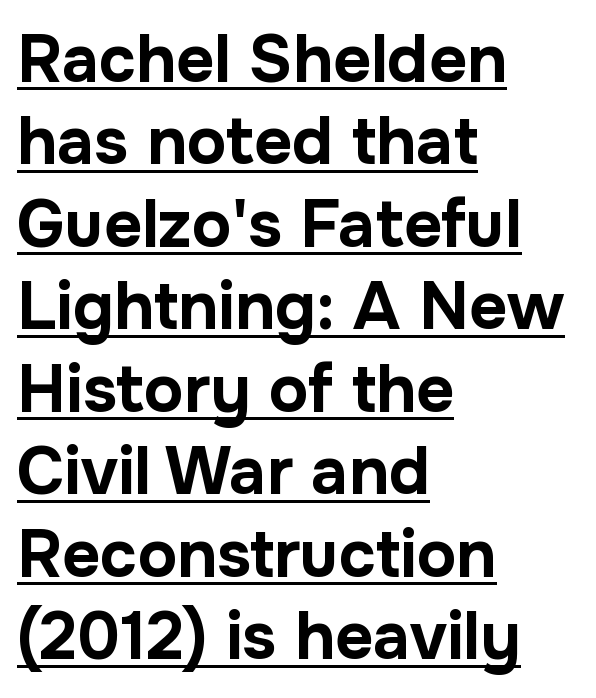
Each new line begins a customary step beneath the previous one. This is the regular roman posture of the typeface. Underlining? Definitely there. The font is running at its bold setting. The tracking reads as untouched default to a designer's eye.
